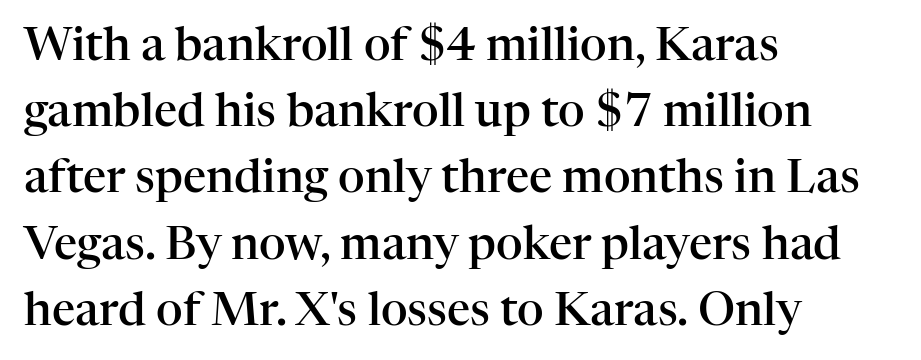
The image shows 46 px semibold serif type, upright; set left-aligned, normal line spacing (1.44x), normal letter spacing, not underlined; high stroke contrast and a medium x-height.
